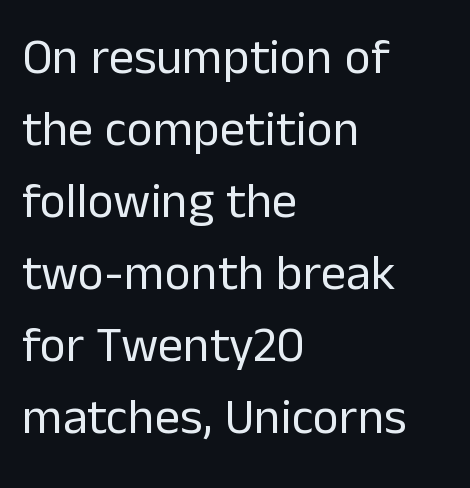
Q: Is the text bold? A: No.
Q: Is the text italic (slanted)? A: No, it is upright.
Q: Is the typeface a serif or a sans-serif typeface? A: Sans-serif.
Q: Is the text underlined? A: No.
Q: How is the paragraph aligned? A: Left-aligned.
Q: Is the spacing between letters normal or unusually wide? A: Normal.
Q: Is the spacing between lines tight, normal or loose? A: Normal.
Q: Width (condensed, normal, or wide)? A: Normal.
Q: Stroke contrast? A: Low.
Q: x-height? A: Medium.
Q: Monospaced? A: No.
